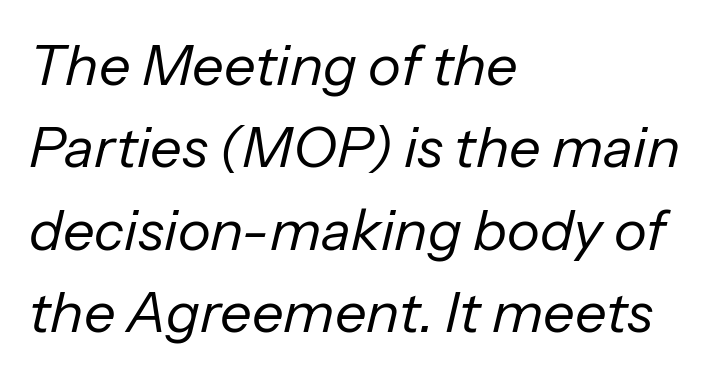
Q: Is the text bold? A: No.
Q: Is the text italic (slanted)? A: Yes, it leans right by about 13 degrees.
Q: Is the text underlined? A: No.
Q: How is the paragraph aligned? A: Left-aligned.
Q: Is the spacing between letters normal or unusually wide? A: Normal.
Q: Is the spacing between lines tight, normal or loose? A: Normal.
Q: Width (condensed, normal, or wide)? A: Normal.
Q: Stroke contrast? A: Low.
Q: x-height? A: Medium.
Q: Monospaced? A: No.
